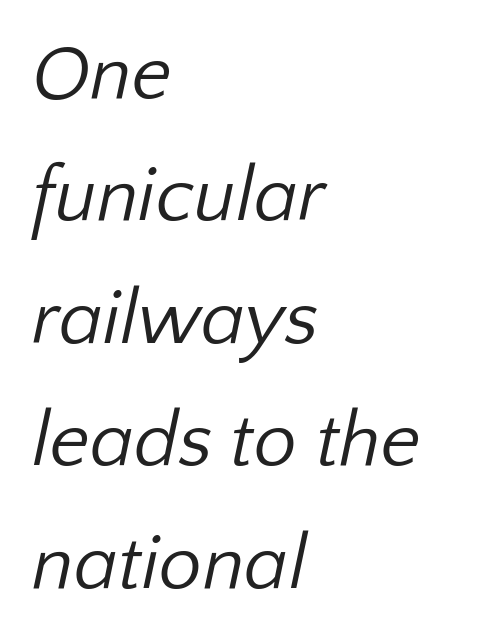
Alignment: flush left. Stroke terminals: plain, sans-serif. Honestly, there is no underline to notice here at all. Horizontal bands of white between lines are of average thickness. These glyphs show unthickened strokes, regular width or finer. In terms of letterspacing, this is plain default setting.
